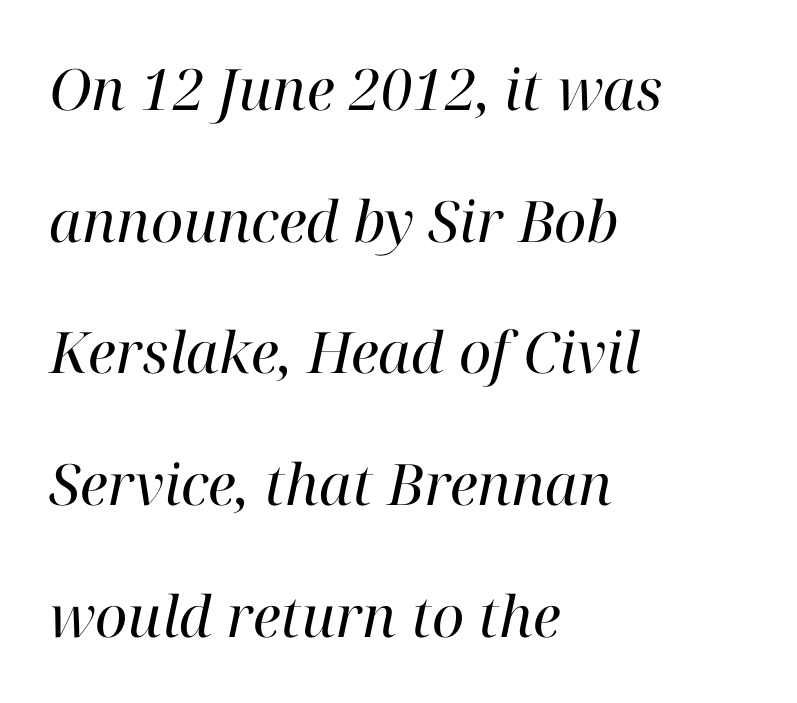
Q: Is the text bold? A: No.
Q: Is the text italic (slanted)? A: Yes, it leans right by about 12 degrees.
Q: Is the typeface a serif or a sans-serif typeface? A: Serif.
Q: Is the text underlined? A: No.
Q: How is the paragraph aligned? A: Left-aligned.
Q: Is the spacing between letters normal or unusually wide? A: Normal.
Q: Is the spacing between lines tight, normal or loose? A: Loose.
Q: Width (condensed, normal, or wide)? A: Normal.
Q: Stroke contrast? A: High.
Q: x-height? A: Medium.
Q: Monospaced? A: No.
